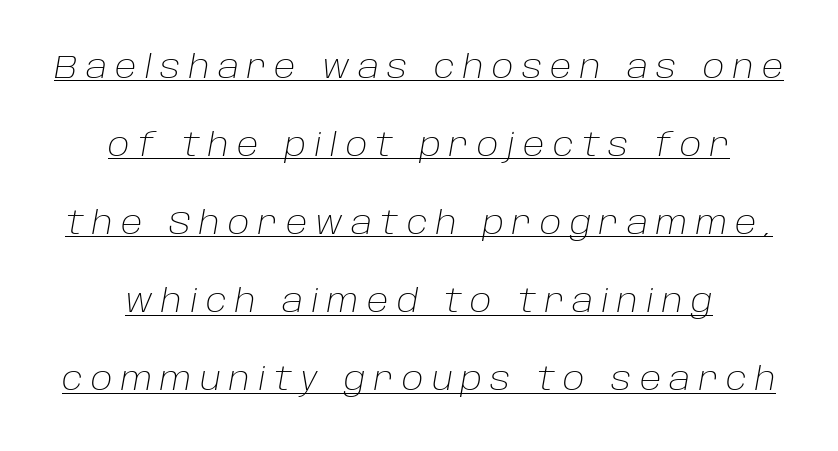
The image shows 32 px light type, italic (leaning right); set centered, loose line spacing (2.44x), unusually wide letter spacing (+0.26 em), underlined; low stroke contrast and a large x-height.
